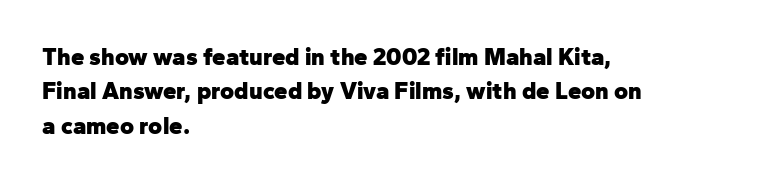
Q: Is the text bold? A: Yes.
Q: Is the text italic (slanted)? A: No, it is upright.
Q: Is the text underlined? A: No.
Q: How is the paragraph aligned? A: Left-aligned.
Q: Is the spacing between letters normal or unusually wide? A: Normal.
Q: Is the spacing between lines tight, normal or loose? A: Normal.
